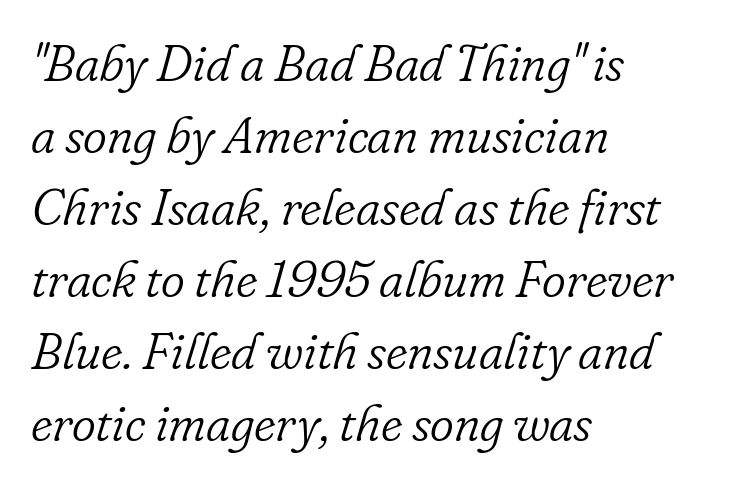
The image shows 51 px light serif type, italic (leaning right); set left-aligned, normal line spacing (1.41x), normal letter spacing, not underlined; low stroke contrast and a small x-height.
